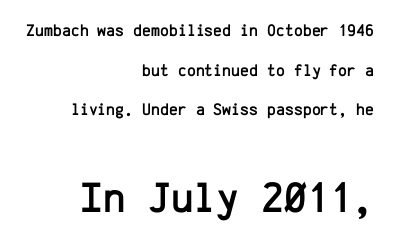
Q: Is the text italic (slanted)? A: No, it is upright.
Q: Is the typeface a serif or a sans-serif typeface? A: Sans-serif.
Q: Is the text underlined? A: No.
Q: How is the paragraph aligned? A: Right-aligned.
Q: Is the spacing between letters normal or unusually wide? A: Normal.
Q: Is the spacing between lines tight, normal or loose? A: Loose.
Q: Which block of text is set in a larger size, the first (top) or the second (bottom)? A: The second (bottom) one.
Q: Width (condensed, normal, or wide)? A: Normal.
Q: Stroke contrast? A: Low.
Q: x-height? A: Medium.
Q: Monospaced? A: Yes.
